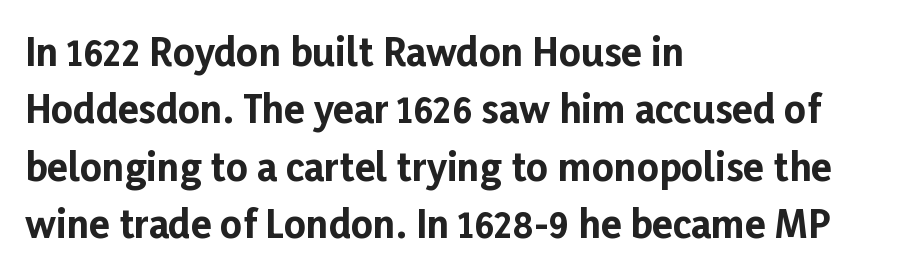
Tracking value appears to be zero — textbook default spacing. Proportional: the letters do not fall into vertical columns. Bare-footed words on every line. When letters stand straight like this, we call the style roman or upright. Line spacing here is normal. Pretty heavy lettering here — definitely bold.
